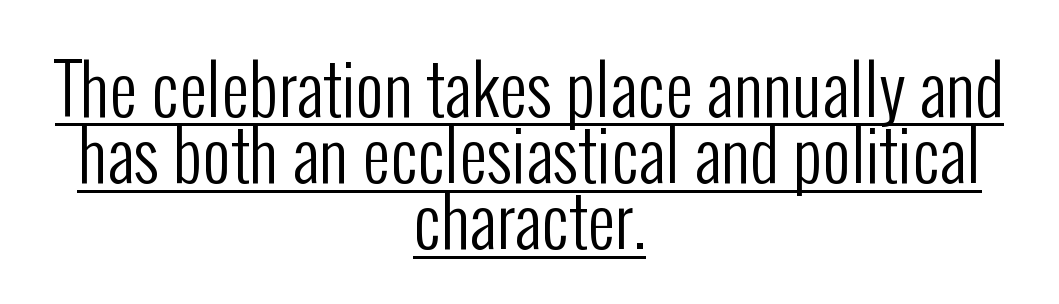
The image shows 69 px regular-weight, condensed sans-serif type, upright; set centered, tight line spacing (0.96x), normal letter spacing, underlined; low stroke contrast and a medium x-height.
